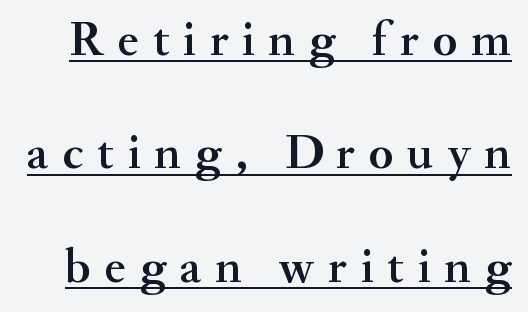
The image shows 50 px serif type, upright; set loose line spacing (2.27x), unusually wide letter spacing (+0.27 em), underlined; medium stroke contrast and a small x-height.
